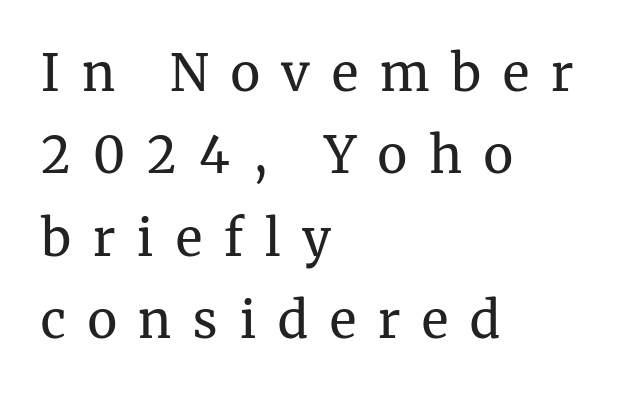
The image shows 50 px regular-weight serif type, upright; set left-aligned, normal line spacing (1.65x), unusually wide letter spacing (+0.44 em), not underlined; medium stroke contrast and a medium x-height.
